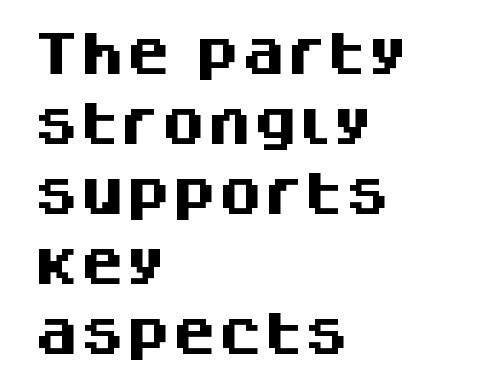
{"serif": "no", "italic": "no", "bold": "yes", "weight": "heavy", "width": "normal", "stroke_contrast": "medium", "x_height": "large", "monospaced": "no", "underline": "no", "align": "left", "line_spacing": "normal", "line_spacing_ratio": 1.52, "letter_spacing": "normal", "letter_spacing_em": 0.0, "glyph_px": 46}
